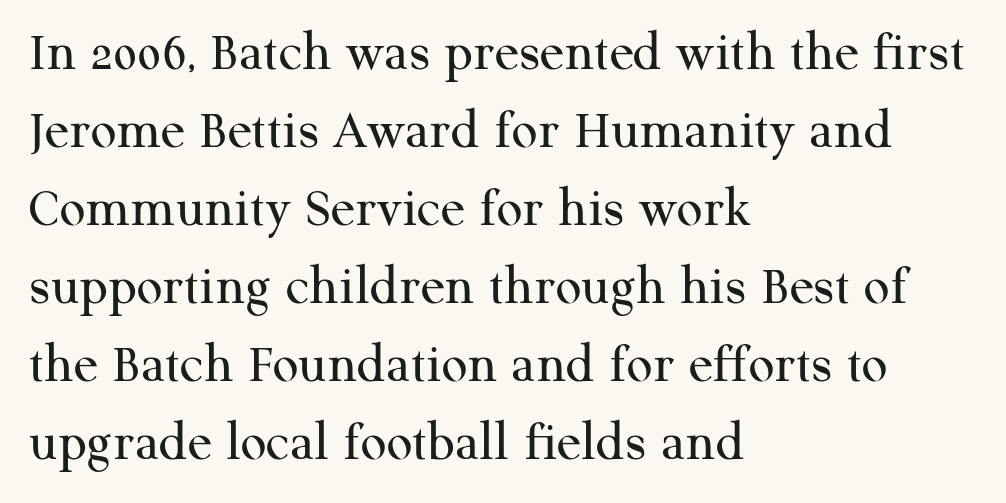
Q: Is the text bold? A: No.
Q: Is the text italic (slanted)? A: No, it is upright.
Q: Is the typeface a serif or a sans-serif typeface? A: Serif.
Q: Is the text underlined? A: No.
Q: How is the paragraph aligned? A: Left-aligned.
Q: Is the spacing between letters normal or unusually wide? A: Normal.
Q: Is the spacing between lines tight, normal or loose? A: Normal.
Q: Width (condensed, normal, or wide)? A: Normal.
Q: Stroke contrast? A: Medium.
Q: x-height? A: Medium.
Q: Monospaced? A: No.
